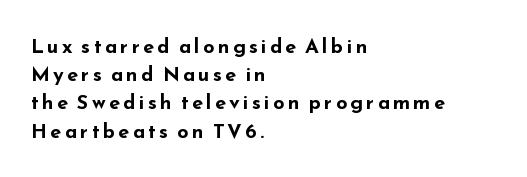
Q: Is the text bold? A: Yes.
Q: Is the text italic (slanted)? A: No, it is upright.
Q: Is the text underlined? A: No.
Q: How is the paragraph aligned? A: Left-aligned.
Q: Is the spacing between lines tight, normal or loose? A: Normal.
